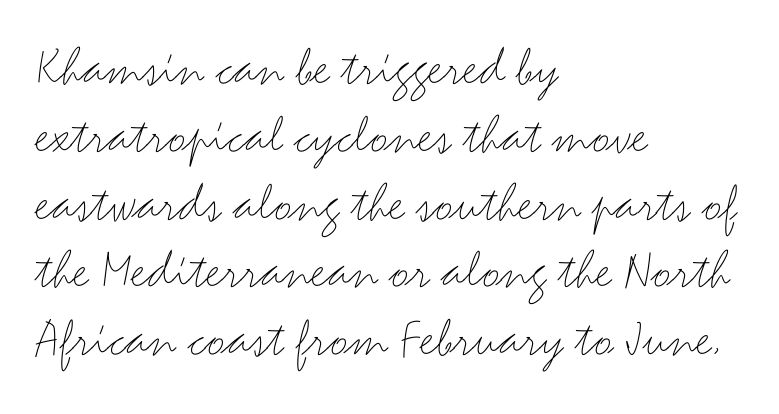
{"serif": "no", "bold": "no", "weight": "thin", "width": "wide", "stroke_contrast": "medium", "x_height": "small", "monospaced": "no", "underline": "no", "align": "left", "line_spacing_ratio": 1.21, "letter_spacing": "normal", "letter_spacing_em": 0.0, "glyph_px": 56}
